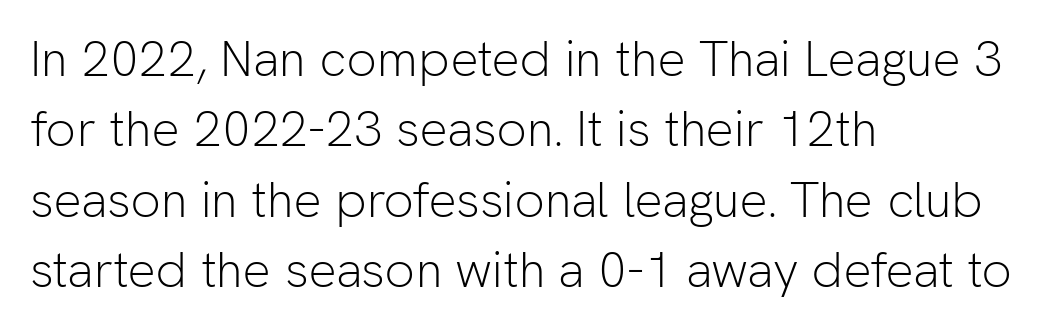
{"serif": "no", "italic": "no", "bold": "no", "weight": "light", "width": "normal", "stroke_contrast": "low", "x_height": "medium", "monospaced": "no", "underline": "no", "align": "left", "line_spacing": "normal", "line_spacing_ratio": 1.41, "letter_spacing": "normal", "letter_spacing_em": 0.0, "glyph_px": 50}
